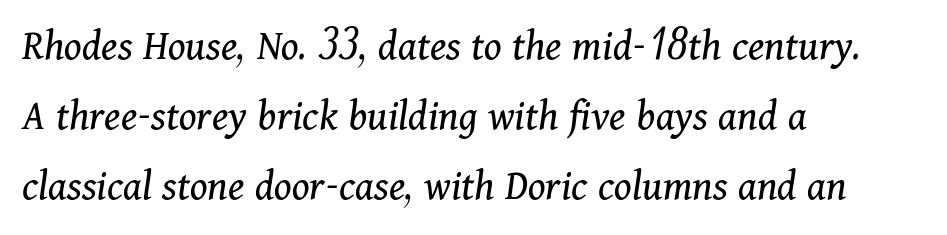
Q: Is the text bold? A: No.
Q: Is the text italic (slanted)? A: Yes, it leans right by about 11 degrees.
Q: Is the typeface a serif or a sans-serif typeface? A: Serif.
Q: Is the text underlined? A: No.
Q: How is the paragraph aligned? A: Left-aligned.
Q: Is the spacing between letters normal or unusually wide? A: Normal.
Q: Is the spacing between lines tight, normal or loose? A: Normal.
Q: Width (condensed, normal, or wide)? A: Normal.
Q: Stroke contrast? A: Medium.
Q: x-height? A: Medium.
Q: Monospaced? A: No.
